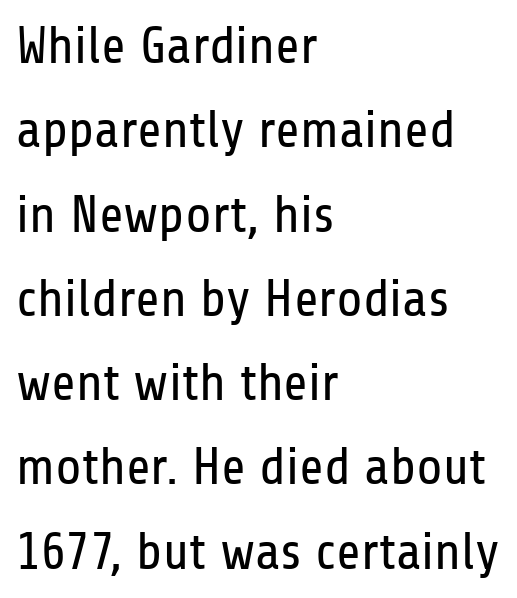
Q: Is the text bold? A: No.
Q: Is the text italic (slanted)? A: No, it is upright.
Q: Is the typeface a serif or a sans-serif typeface? A: Sans-serif.
Q: Is the text underlined? A: No.
Q: How is the paragraph aligned? A: Left-aligned.
Q: Is the spacing between letters normal or unusually wide? A: Normal.
Q: Is the spacing between lines tight, normal or loose? A: Normal.
Q: Width (condensed, normal, or wide)? A: Condensed.
Q: Stroke contrast? A: Low.
Q: x-height? A: Medium.
Q: Monospaced? A: No.
